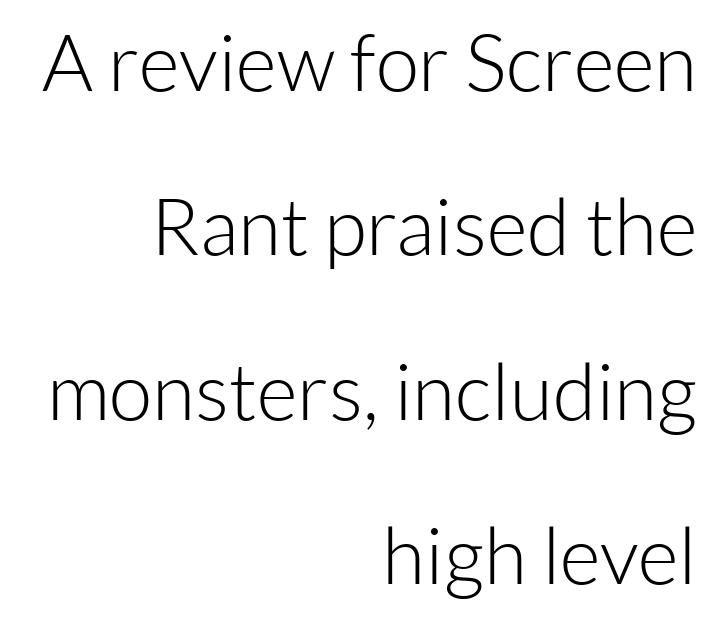
The image shows 79 px light sans-serif type, upright; set right-aligned, loose line spacing (2.08x), normal letter spacing, not underlined; low stroke contrast and a medium x-height.
